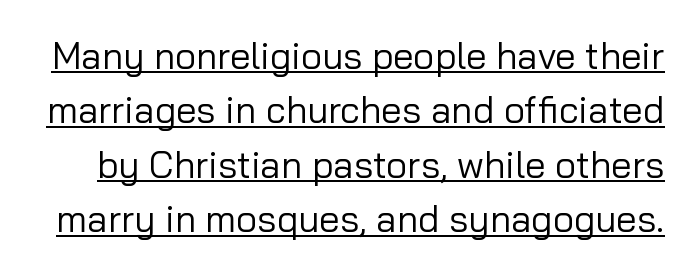
Varying glyph widths throughout — classic text-font behaviour. What stands out about the letter spacing? Nothing — it is the standard amount. The rendering uses a moderate line-height, typical for paragraphs. The letters stand straight up with perfectly vertical stems. Stroke thickness stays within the range of a standard reading face or lighter.
